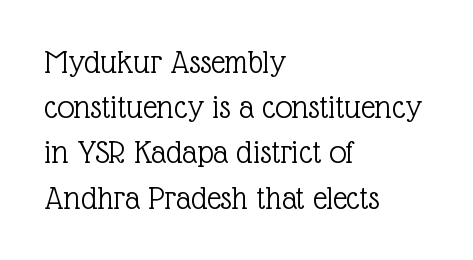
The image shows 34 px light serif type, upright; set left-aligned, normal line spacing (1.33x), normal letter spacing, not underlined; a medium x-height.
